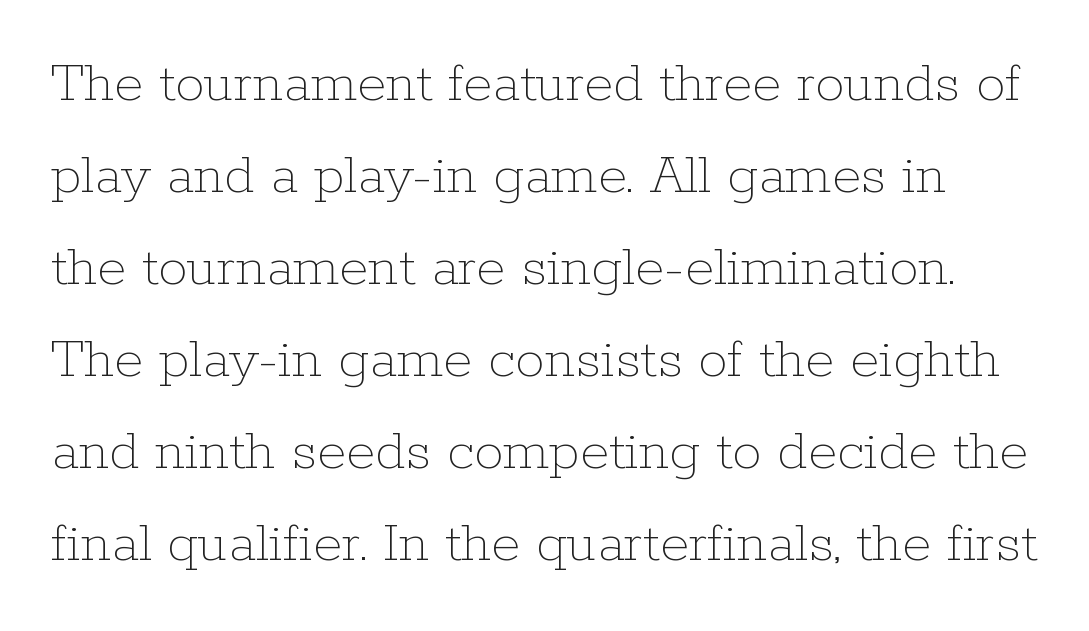
Do the characters align in a grid? No, the font is proportional. Decoration check: the copy has no underline. The font is comparable to plain body text, perhaps lighter. Is there any slant? The stems are plumb. Reading down the column, the eye jumps a familiar distance to each next line. Short note: letters normally spaced.
